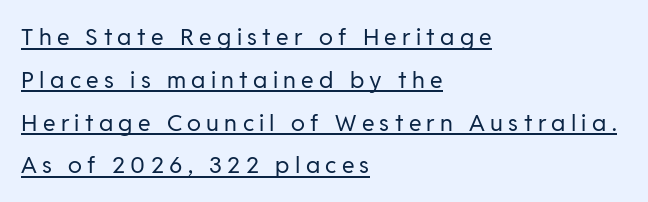
Q: Is the text bold? A: No.
Q: Is the text italic (slanted)? A: No, it is upright.
Q: Is the text underlined? A: Yes.
Q: How is the paragraph aligned? A: Left-aligned.
Q: Is the spacing between letters normal or unusually wide? A: Unusually wide.
